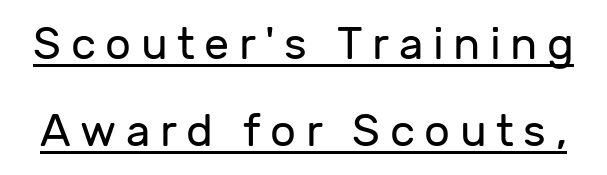
Q: Is the text bold? A: No.
Q: Is the text italic (slanted)? A: No, it is upright.
Q: Is the typeface a serif or a sans-serif typeface? A: Sans-serif.
Q: Is the text underlined? A: Yes.
Q: Is the spacing between letters normal or unusually wide? A: Unusually wide.
Q: Is the spacing between lines tight, normal or loose? A: Loose.
Q: Width (condensed, normal, or wide)? A: Normal.
Q: Stroke contrast? A: Low.
Q: x-height? A: Medium.
Q: Monospaced? A: No.
